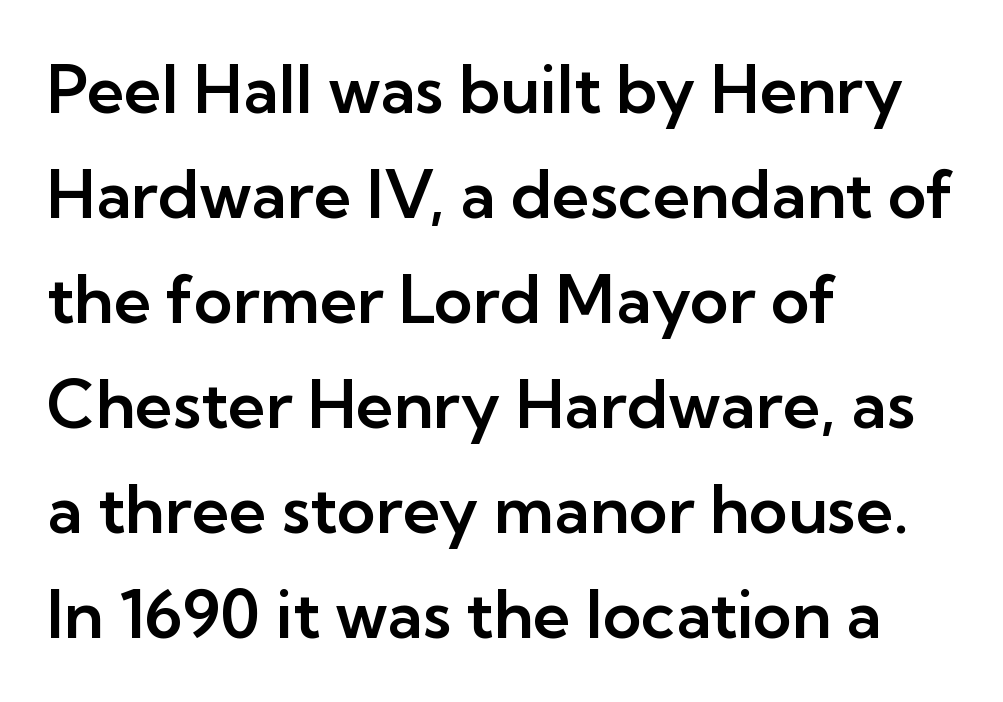
This sample keeps an unexceptional amount of space between lines. Glance below the letters and you will spot only blank space. The lettering holds an erect, upright posture throughout. The font family rendered here belongs to the sans-serif group. A typesetter would call this proportional, since set widths differ per character.
